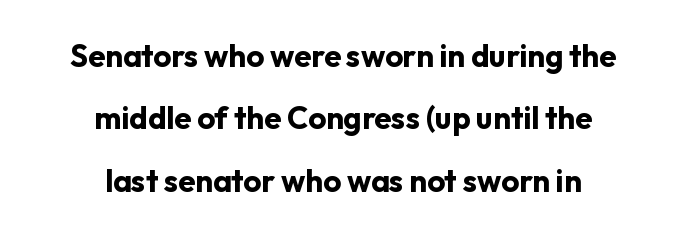
Q: Is the text bold? A: Yes.
Q: Is the text italic (slanted)? A: No, it is upright.
Q: Is the typeface a serif or a sans-serif typeface? A: Sans-serif.
Q: Is the text underlined? A: No.
Q: How is the paragraph aligned? A: Centered.
Q: Is the spacing between letters normal or unusually wide? A: Normal.
Q: Is the spacing between lines tight, normal or loose? A: Loose.
Q: Width (condensed, normal, or wide)? A: Normal.
Q: Stroke contrast? A: Low.
Q: x-height? A: Medium.
Q: Monospaced? A: No.
